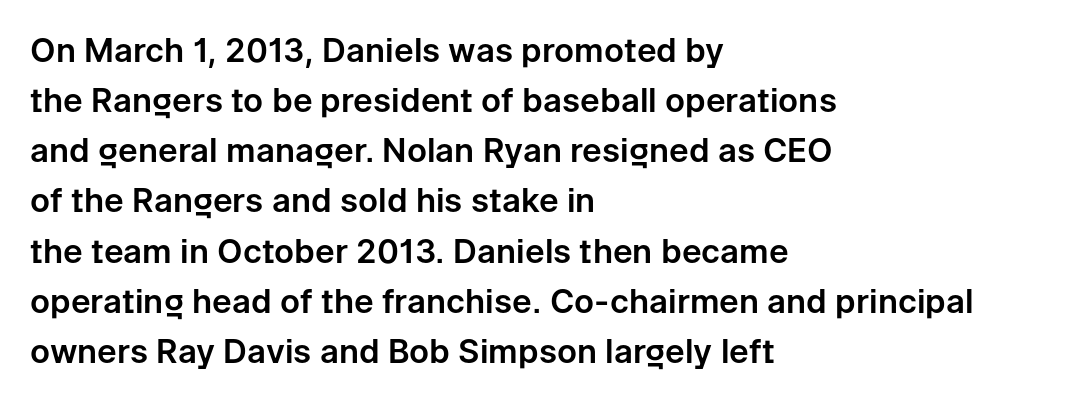
No word sits above an underline. Tall strokes in this sample are plumb rather than angled. Do the characters align in a grid? No, the font is proportional. Serifs: no, the terminals of the letterforms are clean.
